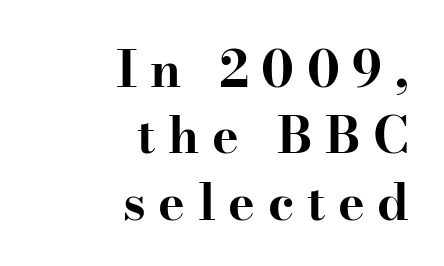
A bare baseline throughout the passage. The lines in this sample share a right terminus and differ only in where they begin. The axis of the letterforms is exactly vertical. You can tell from the footed stems that serif type was used.
